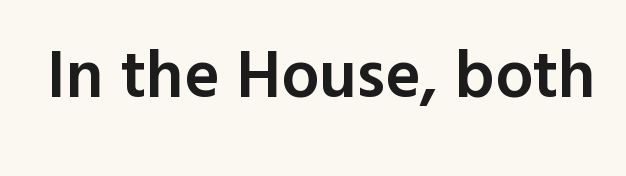
{"serif": "no", "italic": "no", "bold": "semi", "weight": "semibold", "width": "normal", "x_height": "medium", "monospaced": "no", "underline": "no", "letter_spacing": "normal", "letter_spacing_em": 0.0, "glyph_px": 67}
